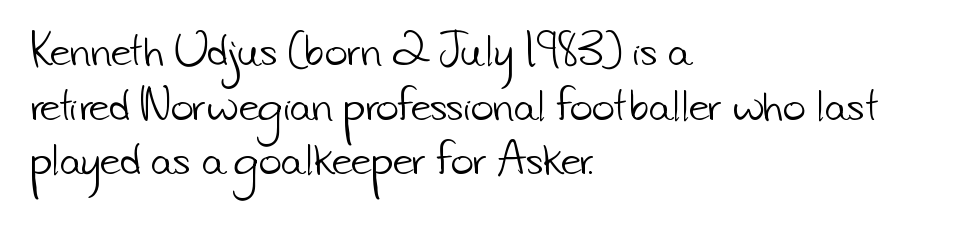
The image shows 39 px light sans-serif type; set left-aligned, normal line spacing (1.4x), normal letter spacing, not underlined; low stroke contrast and a small x-height.
